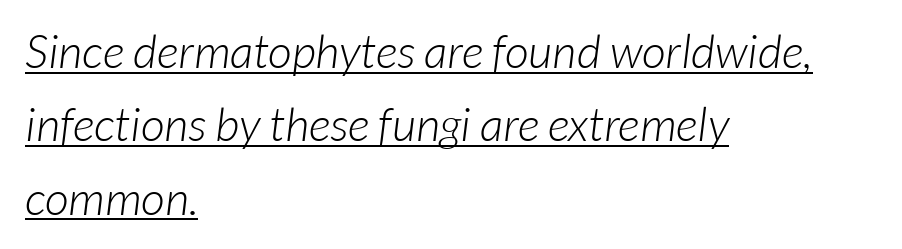
Tracking here is standard; glyphs follow each other at the usual distance. Proportional: the letters do not fall into vertical columns. Visually the block forms a straight wall on the left and a jagged coastline on the right. A baseline rule has been typeset under these characters.
